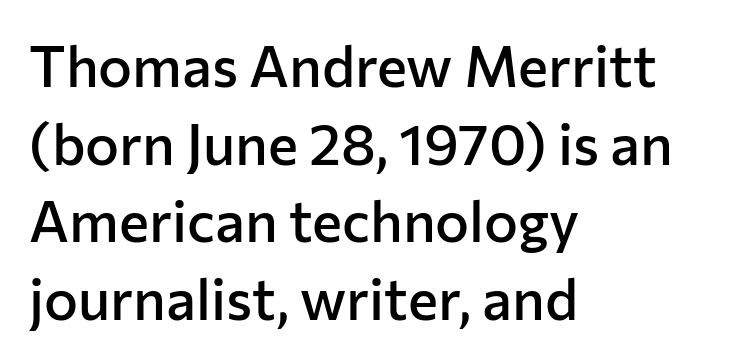
Is the letter spacing exaggerated? No — it looks like the ordinary default. Is there much room between lines? A standard amount, neither cramped nor airy. Type without underlining. Short and long lines alike share a common starting point at left. I'd call this a sans setting — the letters go barefoot. Posture: vertical.
